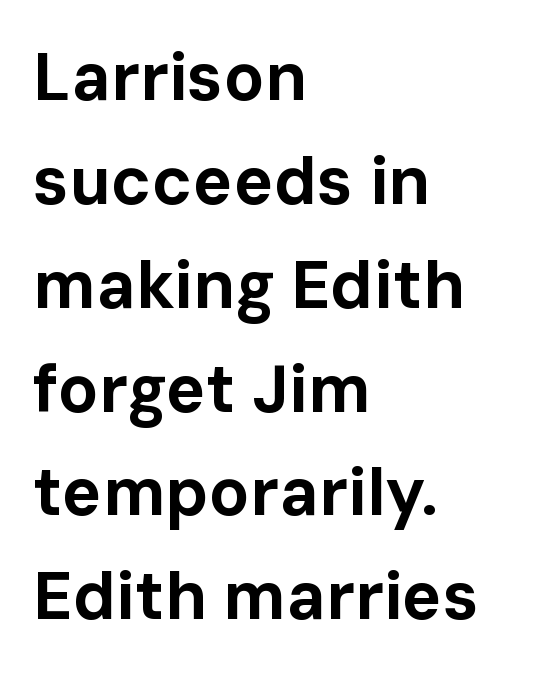
Q: Is the text bold? A: Yes.
Q: Is the text italic (slanted)? A: No, it is upright.
Q: Is the typeface a serif or a sans-serif typeface? A: Sans-serif.
Q: Is the text underlined? A: No.
Q: How is the paragraph aligned? A: Left-aligned.
Q: Is the spacing between letters normal or unusually wide? A: Normal.
Q: Is the spacing between lines tight, normal or loose? A: Normal.
Q: Width (condensed, normal, or wide)? A: Normal.
Q: Stroke contrast? A: Low.
Q: x-height? A: Medium.
Q: Monospaced? A: No.
